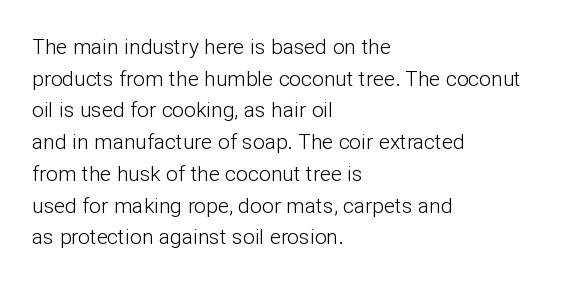
Style check: upright. Leftover space on each line is placed entirely after the last word. The rows are spaced the way most documents space them. The font is comparable to plain body text, perhaps lighter. Honestly, there is no underline to notice here at all. Nobody touched the tracking dial on this one.
